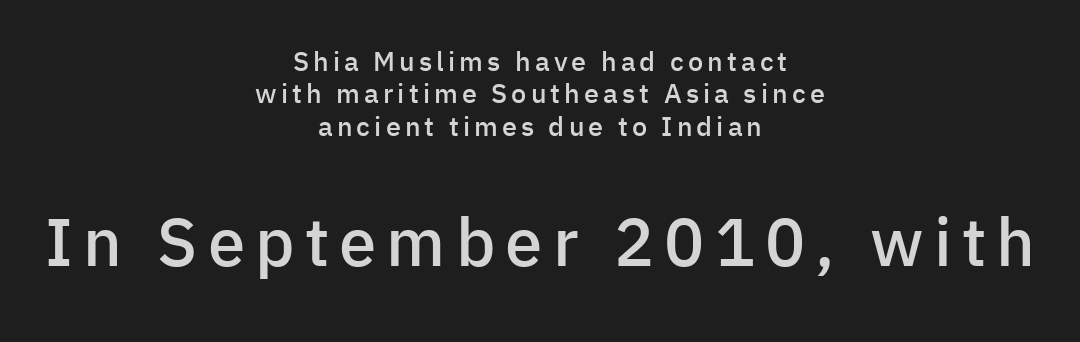
Q: Is the text bold? A: Semi-bold.
Q: Is the text italic (slanted)? A: No, it is upright.
Q: Is the typeface a serif or a sans-serif typeface? A: Sans-serif.
Q: Is the text underlined? A: No.
Q: How is the paragraph aligned? A: Centered.
Q: Which block of text is set in a larger size, the first (top) or the second (bottom)? A: The second (bottom) one.
Q: Width (condensed, normal, or wide)? A: Normal.
Q: Stroke contrast? A: Low.
Q: x-height? A: Medium.
Q: Monospaced? A: No.
